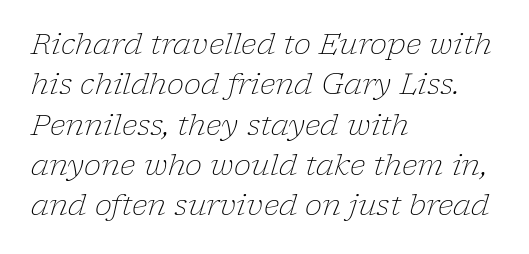
The image shows 29 px light serif type, italic (leaning right); set left-aligned, normal line spacing (1.39x), normal letter spacing, not underlined; low stroke contrast and a medium x-height.
